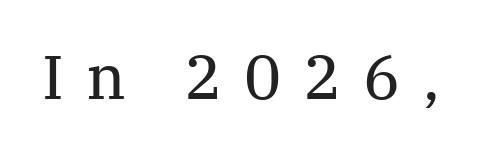
The image shows 62 px regular-weight serif type, upright; set unusually wide letter spacing (+0.36 em), not underlined; medium stroke contrast and a medium x-height.
